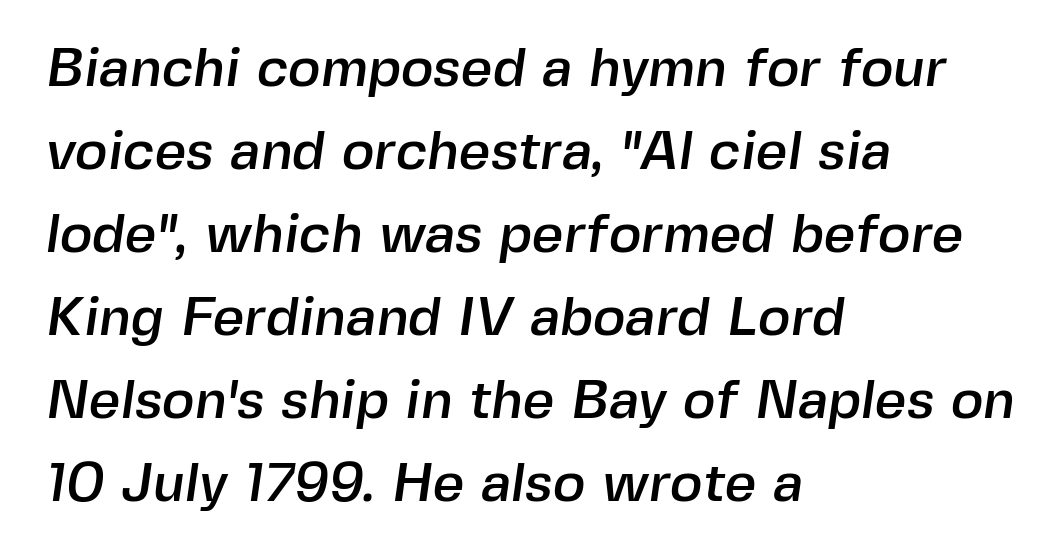
Does extra space separate the letters? No, they use regular spacing. This rendering uses left alignment, leaving the right contour irregular. No feet cap the strokes, marking this as sans-serif type. Honestly, the row spacing looks completely unremarkable. The passage shown is not underscored anywhere. The passage shown is typed in a proportional face where columns would drift.
